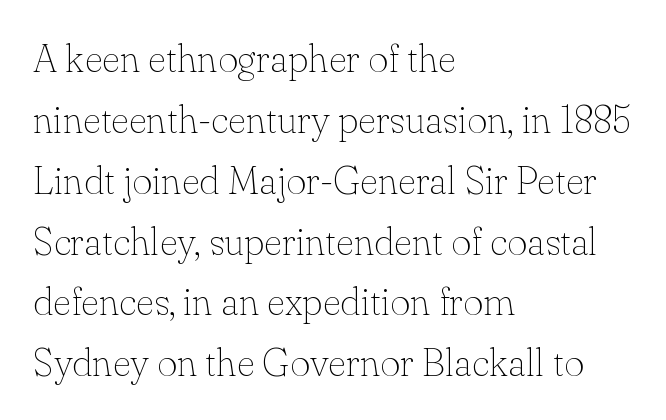
Q: Is the text bold? A: No.
Q: Is the text italic (slanted)? A: No, it is upright.
Q: Is the typeface a serif or a sans-serif typeface? A: Serif.
Q: Is the text underlined? A: No.
Q: How is the paragraph aligned? A: Left-aligned.
Q: Is the spacing between letters normal or unusually wide? A: Normal.
Q: Is the spacing between lines tight, normal or loose? A: Normal.
Q: Width (condensed, normal, or wide)? A: Normal.
Q: Stroke contrast? A: Low.
Q: x-height? A: Small.
Q: Monospaced? A: No.
